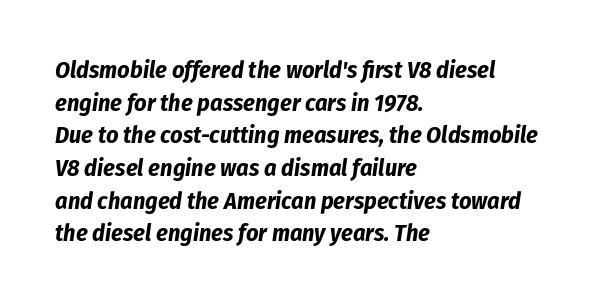
{"italic": "yes", "lean": "right", "slant_degrees": 8, "bold": "yes", "underline": "no", "align": "left", "line_spacing": "normal", "line_spacing_ratio": 1.36, "letter_spacing": "normal", "letter_spacing_em": 0.0, "glyph_px": 24}
